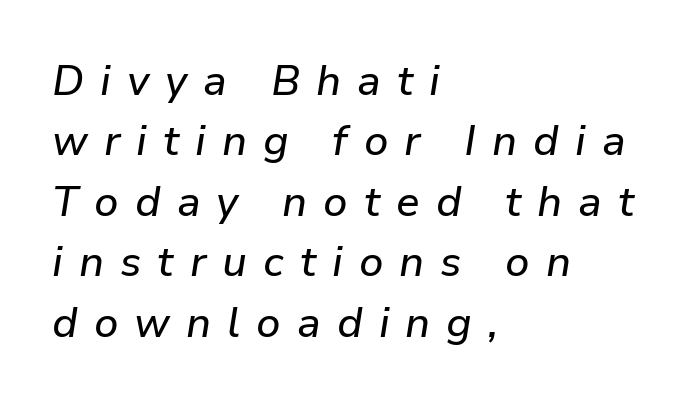
Q: Is the text italic (slanted)? A: Yes, it leans right by about 9 degrees.
Q: Is the text underlined? A: No.
Q: How is the paragraph aligned? A: Left-aligned.
Q: Is the spacing between letters normal or unusually wide? A: Unusually wide.
Q: Is the spacing between lines tight, normal or loose? A: Normal.
Q: Width (condensed, normal, or wide)? A: Normal.
Q: Stroke contrast? A: Low.
Q: x-height? A: Medium.
Q: Monospaced? A: No.
